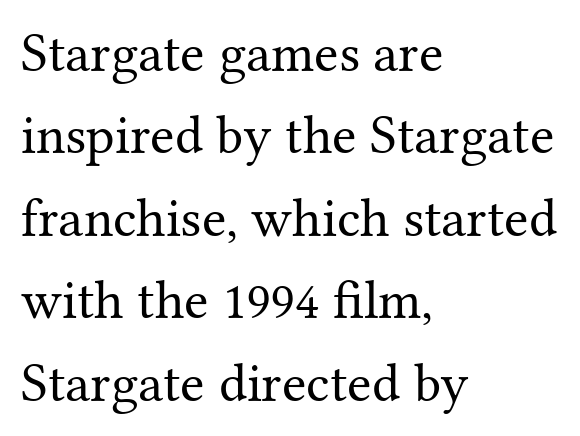
Q: Is the text bold? A: No.
Q: Is the text italic (slanted)? A: No, it is upright.
Q: Is the typeface a serif or a sans-serif typeface? A: Serif.
Q: Is the text underlined? A: No.
Q: How is the paragraph aligned? A: Left-aligned.
Q: Is the spacing between letters normal or unusually wide? A: Normal.
Q: Is the spacing between lines tight, normal or loose? A: Normal.
Q: Width (condensed, normal, or wide)? A: Normal.
Q: Stroke contrast? A: Medium.
Q: x-height? A: Medium.
Q: Monospaced? A: No.
